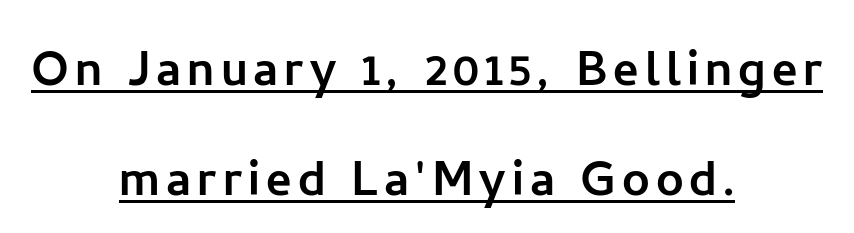
{"serif": "no", "italic": "no", "width": "normal", "stroke_contrast": "low", "x_height": "medium", "monospaced": "no", "underline": "yes", "align": "center", "line_spacing_ratio": 1.81, "glyph_px": 61}
